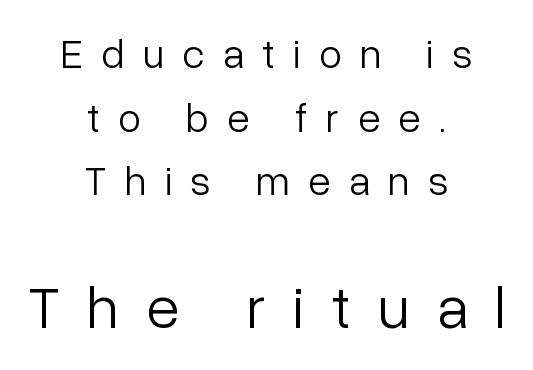
Each line is balanced around a shared central axis. Students, note that the glyphs here are deliberately spaced far apart. Vertical strokes here are truly vertical. The passage shown is not bold in any degree. Note: smaller setting up top, larger setting below.
